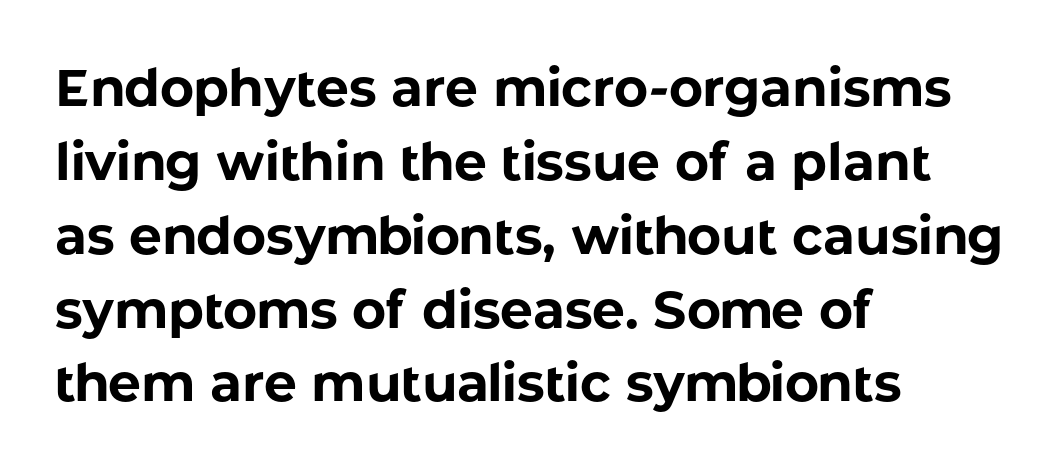
Is this a fixed-width face? No — the glyphs have proportional, varying widths. A typesetter would call this leading conventional body-copy spacing. What kind of face is this? One without serifs — a sans. Tracking here is standard; glyphs follow each other at the usual distance.
